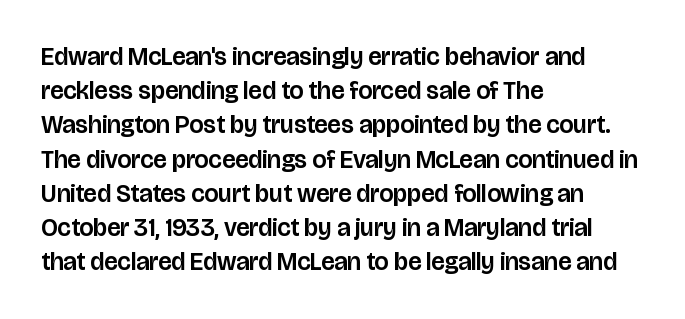
The image shows 25 px text type, upright; set left-aligned, normal line spacing (1.37x), normal letter spacing, not underlined.
